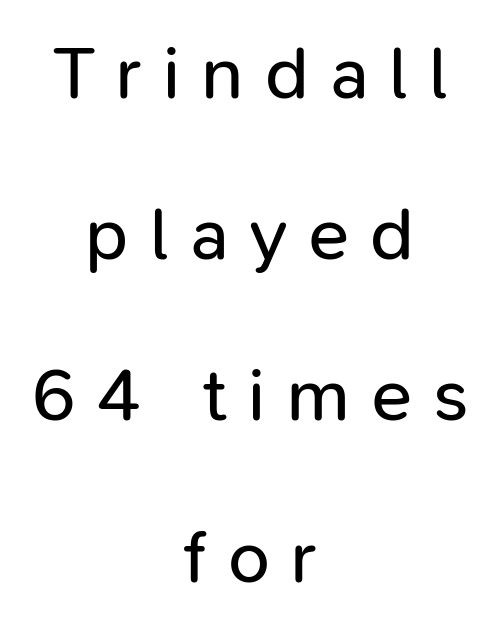
The text block is weighted toward neither margin, spreading evenly from the middle. A typesetter would label this face a sans. A typesetter would call this proportional, since set widths differ per character. What stands out about the letter spacing? Its width — letters are far apart. Anything drawn beneath the words? Only blank space. The letters stand straight up with perfectly vertical stems.
